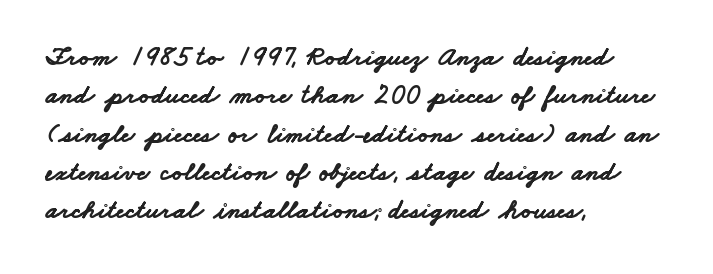
The image shows 27 px bold type; set left-aligned, normal line spacing (1.42x), normal letter spacing, not underlined.
